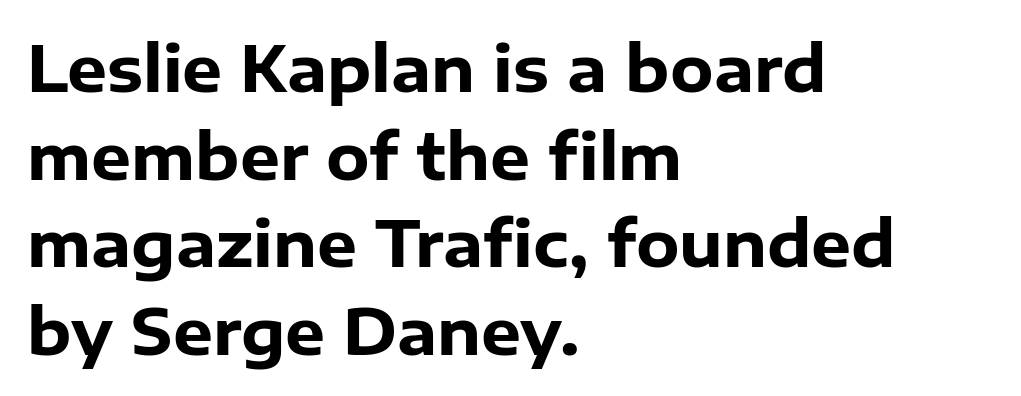
The image shows 63 px heavy sans-serif type, upright; set left-aligned, normal line spacing (1.39x), normal letter spacing, not underlined; low stroke contrast and a medium x-height.
